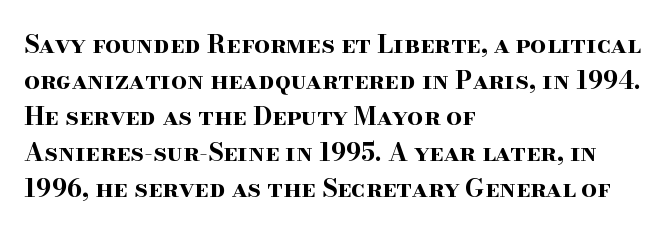
Q: Is the text bold? A: Yes.
Q: Is the text italic (slanted)? A: No, it is upright.
Q: Is the text underlined? A: No.
Q: How is the paragraph aligned? A: Left-aligned.
Q: Is the spacing between letters normal or unusually wide? A: Normal.
Q: Is the spacing between lines tight, normal or loose? A: Normal.
